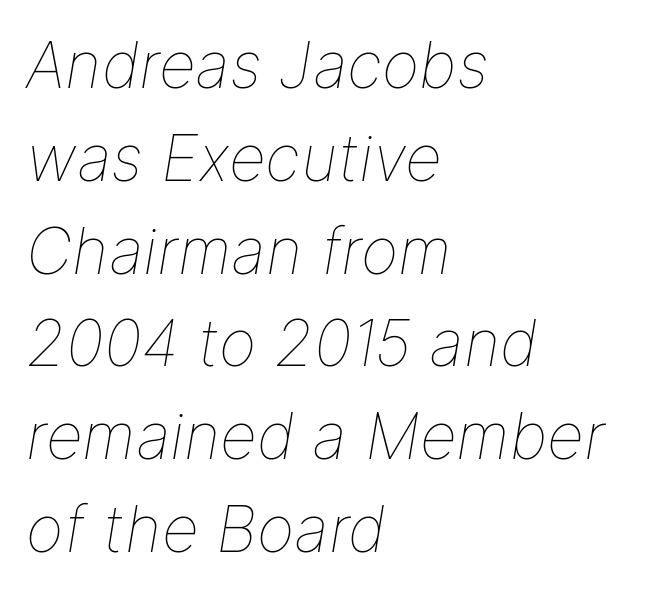
Baseline-to-baseline distance is the conventional proportion of letter height. The gaps between neighbouring characters are ordinary and unremarkable. The zone under the glyphs is completely vacant. Ink coverage per letter is moderate at most.
